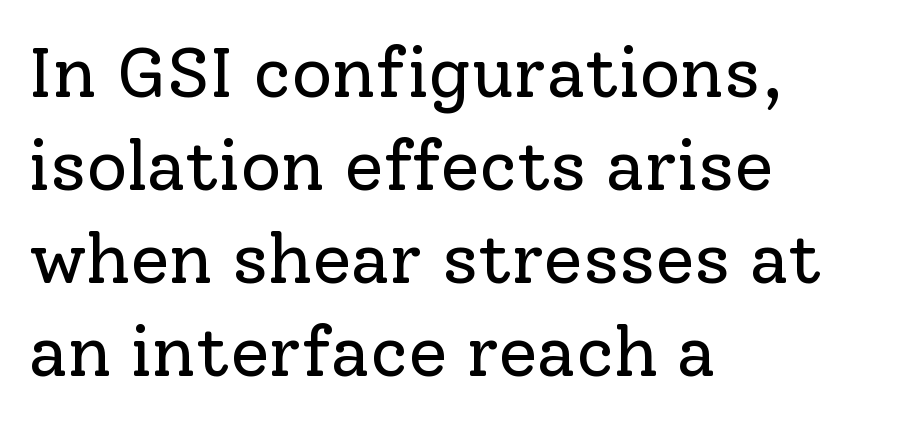
{"serif": "yes", "italic": "no", "bold": "no", "weight": "regular", "width": "normal", "stroke_contrast": "low", "x_height": "medium", "monospaced": "no", "underline": "no", "align": "left", "line_spacing": "normal", "line_spacing_ratio": 1.31, "letter_spacing": "normal", "letter_spacing_em": 0.0, "glyph_px": 71}
